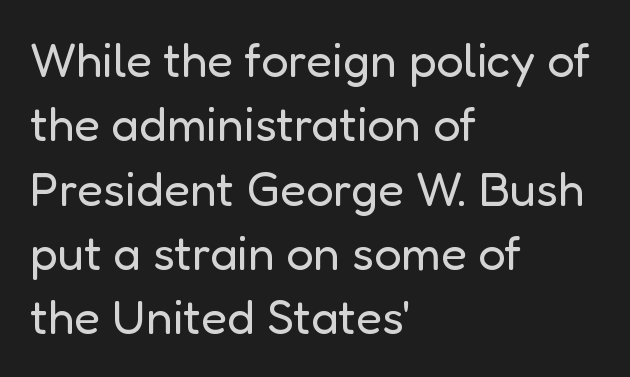
{"serif": "no", "italic": "no", "bold": "no", "weight": "regular", "width": "normal", "stroke_contrast": "low", "x_height": "medium", "monospaced": "no", "underline": "no", "align": "left", "line_spacing": "normal", "line_spacing_ratio": 1.34, "letter_spacing": "normal", "letter_spacing_em": 0.0, "glyph_px": 48}
